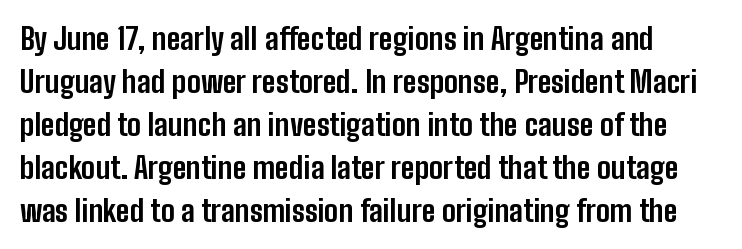
The image shows 30 px bold, condensed sans-serif type, upright; set normal line spacing (1.43x), normal letter spacing, not underlined; low stroke contrast and a medium x-height.
